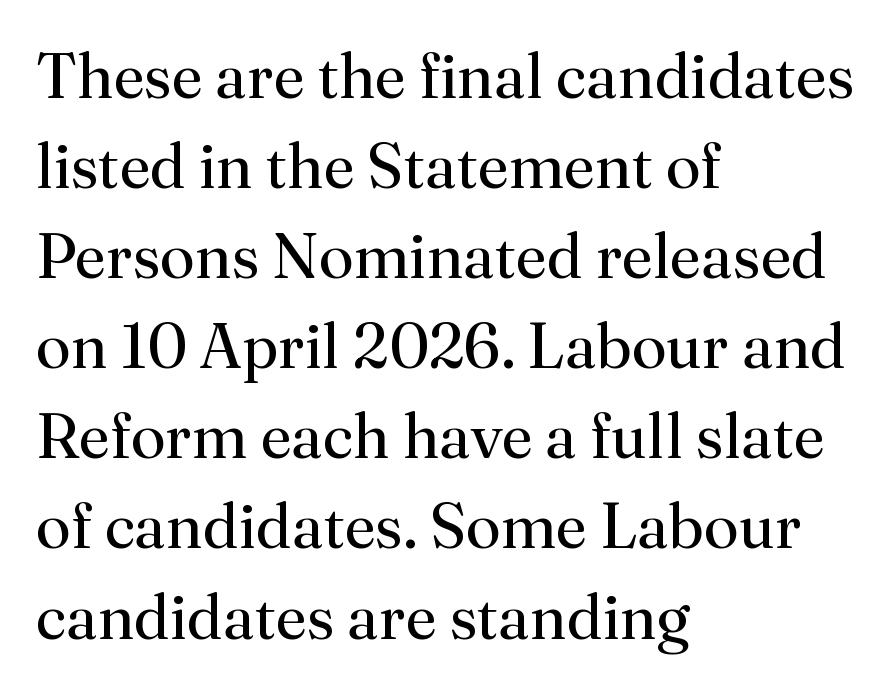
Underline: absent. Looks like regular typesetting: each glyph gets only the width it needs. The passage shown stacks its lines at a standard gap. The lettering stays uniformly vertical, giving the passage a roman look.
